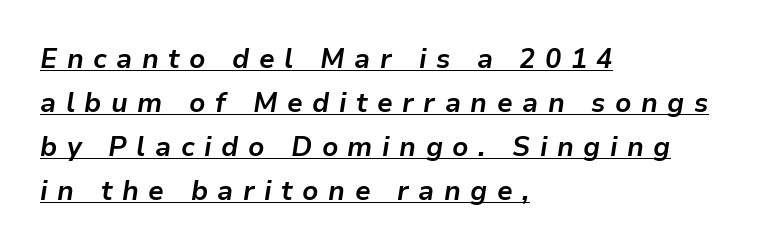
The image shows 27 px bold type, italic (leaning right); set left-aligned, normal line spacing (1.63x), unusually wide letter spacing (+0.35 em), underlined.
